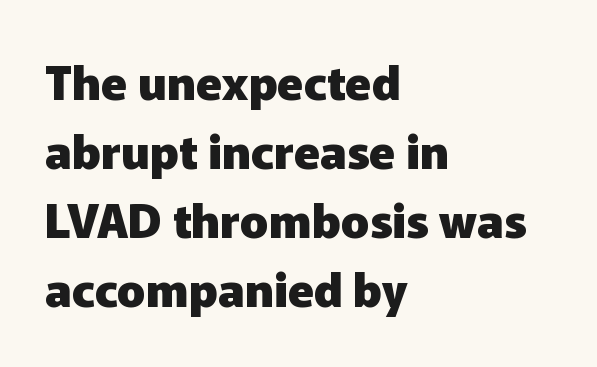
The image shows 47 px heavy sans-serif type, upright; set left-aligned, normal line spacing (1.47x), normal letter spacing, not underlined; low stroke contrast and a medium x-height.
